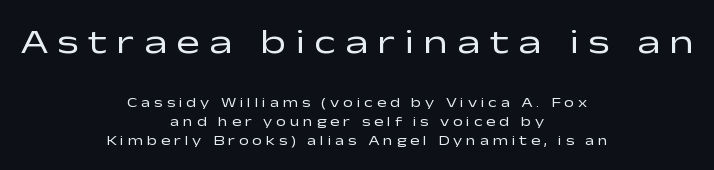
Which of the two is more prominent by size? The first, at the top. The block of text has a typical density, with ordinary space between rows. The font family rendered here belongs to the sans-serif group. No italicization has been applied; the sample stays upright. Bold? No — there's no thickening of the strokes.
